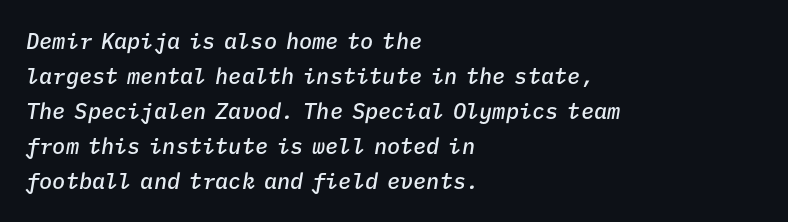
Q: Is the text bold? A: Semi-bold.
Q: Is the text italic (slanted)? A: Yes, it leans right by about 9 degrees.
Q: Is the text underlined? A: No.
Q: How is the paragraph aligned? A: Left-aligned.
Q: Is the spacing between letters normal or unusually wide? A: Normal.
Q: Is the spacing between lines tight, normal or loose? A: Normal.
